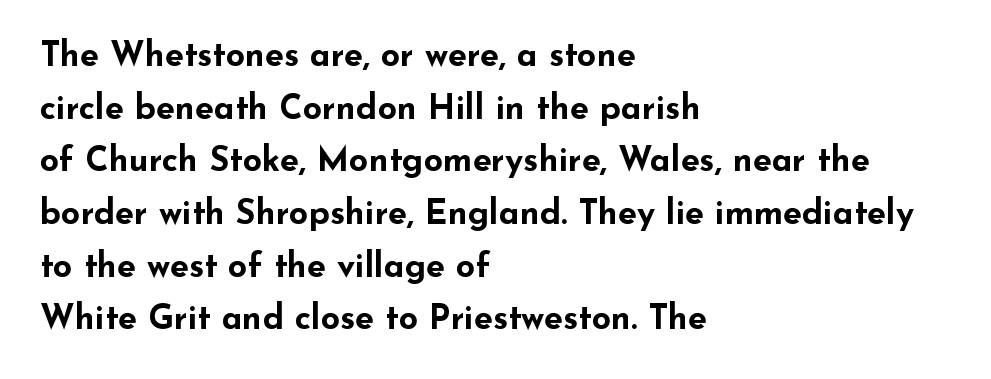
Here the designer chose a conventional face with non-uniform glyph widths. A normal amount of white space separates one row of letters from the next. The strokes are fattened all the way to bold. Posture: vertical. Default kerning and tracking; the words read as compact shapes.
